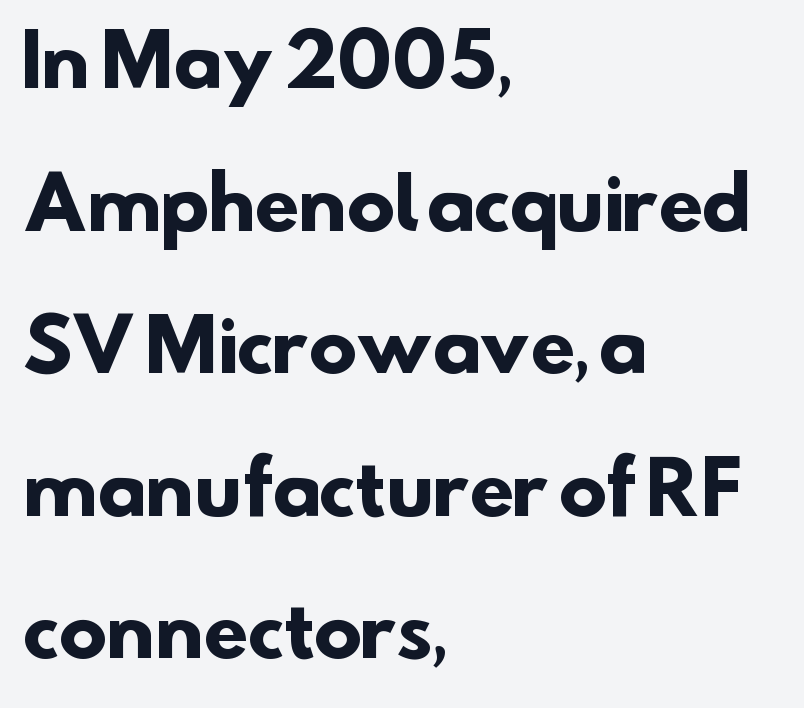
{"serif": "no", "bold": "yes", "weight": "heavy", "width": "normal", "stroke_contrast": "low", "x_height": "small", "monospaced": "no", "underline": "no", "align": "left", "line_spacing": "loose", "line_spacing_ratio": 1.98, "letter_spacing": "normal", "letter_spacing_em": 0.0, "glyph_px": 72}
